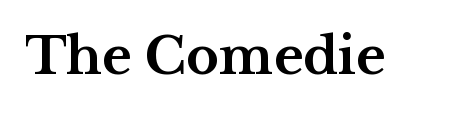
Q: Is the text bold? A: Yes.
Q: Is the text italic (slanted)? A: No, it is upright.
Q: Is the typeface a serif or a sans-serif typeface? A: Serif.
Q: Is the text underlined? A: No.
Q: Is the spacing between letters normal or unusually wide? A: Normal.
Q: Width (condensed, normal, or wide)? A: Wide.
Q: Stroke contrast? A: Medium.
Q: x-height? A: Medium.
Q: Monospaced? A: No.
